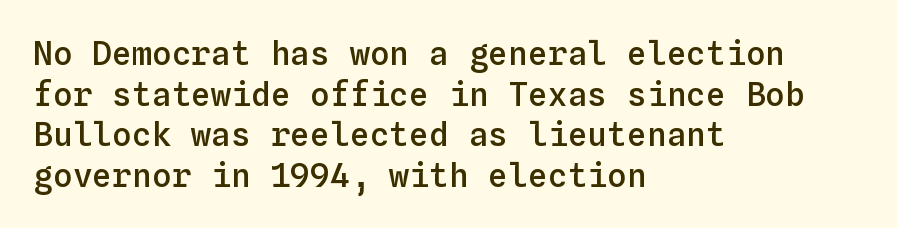
You can tell it's not italic because the verticals are truly vertical. I'd describe the lettering as semibold — firm but not a full bold. Tracking here is standard; glyphs follow each other at the usual distance. Descender tails drop into unmarked territory.
